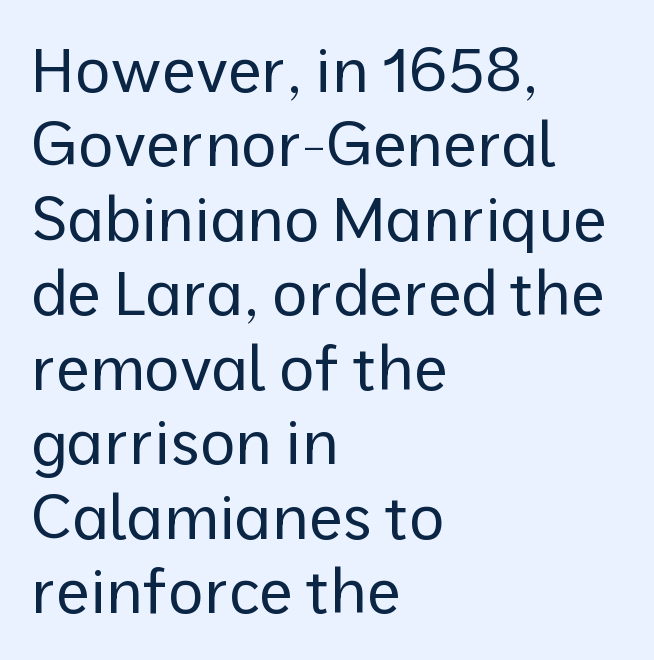
If you drew a line through each stem, it would be perfectly vertical. These lines stack with their left ends in a neat column. Check where the strokes stop: nothing finishes them off — pure sans. Rule under the text: the space is simply empty. Spacing verdict: proportional, widths tailored to each character.
